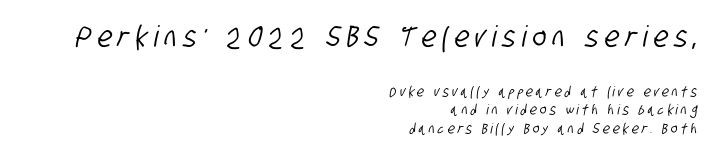
{"serif": "no", "width": "condensed", "stroke_contrast": "low", "x_height": "large", "monospaced": "no", "underline": "no", "align": "right", "line_spacing": "normal", "line_spacing_ratio": 1.33, "letter_spacing": "wide", "letter_spacing_em": 0.23, "larger_block": "first", "size_ratio": 2.07, "glyph_px": 29}
